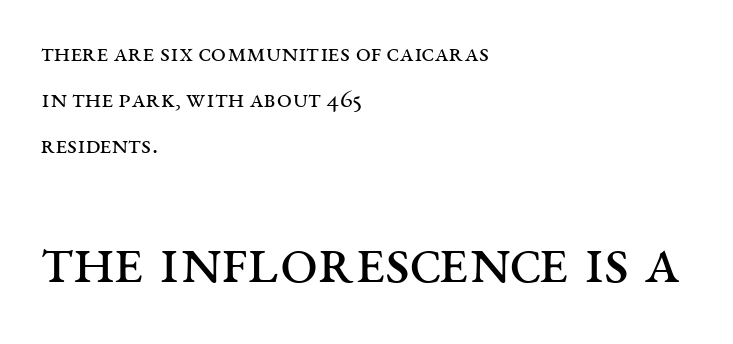
The image shows 68 px regular-weight, wide serif type, upright; set left-aligned, normal line spacing (1.7x), normal letter spacing, not underlined; the second (bottom) block is 2.52x larger; medium stroke contrast and a large x-height.
